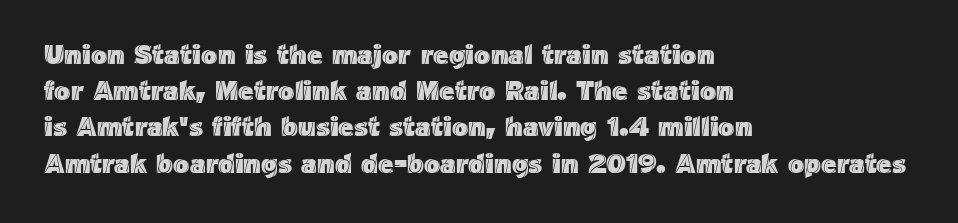
{"italic": "no", "underline": "no", "align": "left", "line_spacing": "normal", "line_spacing_ratio": 1.34, "letter_spacing": "normal", "letter_spacing_em": 0.0, "glyph_px": 27}
